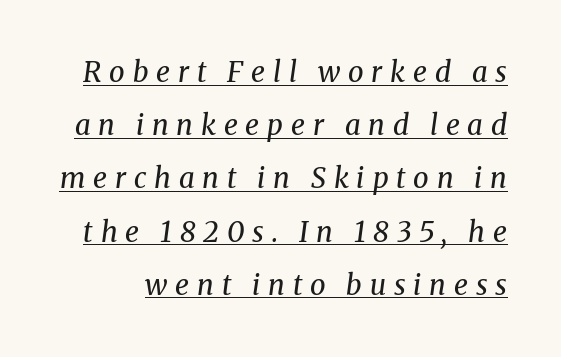
Q: Is the text bold? A: No.
Q: Is the text italic (slanted)? A: Yes, it leans right by about 8 degrees.
Q: Is the typeface a serif or a sans-serif typeface? A: Serif.
Q: Is the text underlined? A: Yes.
Q: Is the spacing between letters normal or unusually wide? A: Unusually wide.
Q: Is the spacing between lines tight, normal or loose? A: Loose.
Q: Width (condensed, normal, or wide)? A: Normal.
Q: Stroke contrast? A: Medium.
Q: x-height? A: Medium.
Q: Monospaced? A: No.
